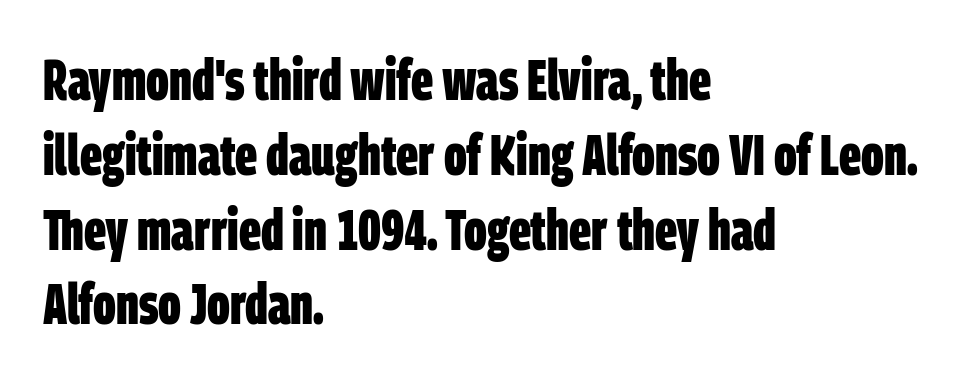
The rows are spaced the way most documents space them. The passage shown has conventional tracking throughout. Leftover space on each line is placed entirely after the last word. The space directly below the letters is spotless.
